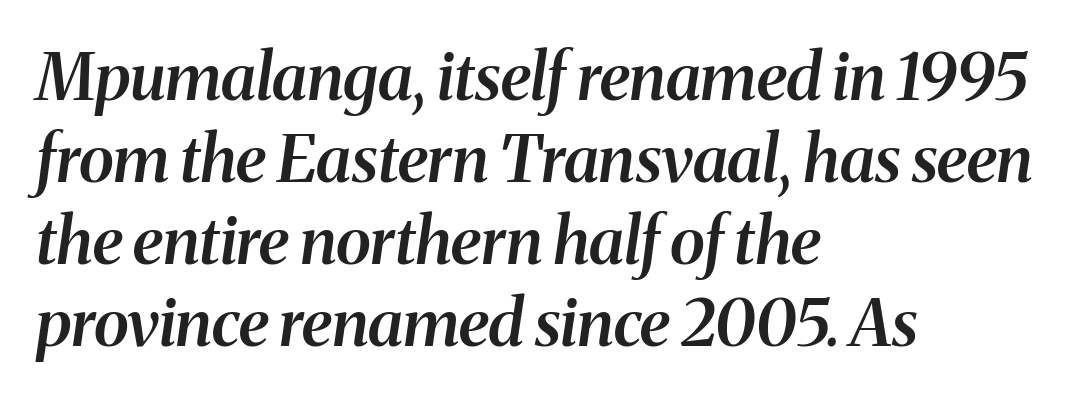
{"serif": "yes", "italic": "yes", "lean": "right", "slant_degrees": 8, "bold": "semi", "weight": "semibold", "width": "normal", "stroke_contrast": "medium", "x_height": "medium", "monospaced": "no", "underline": "no", "align": "left", "line_spacing": "normal", "line_spacing_ratio": 1.26, "letter_spacing": "normal", "letter_spacing_em": 0.0, "glyph_px": 65}
